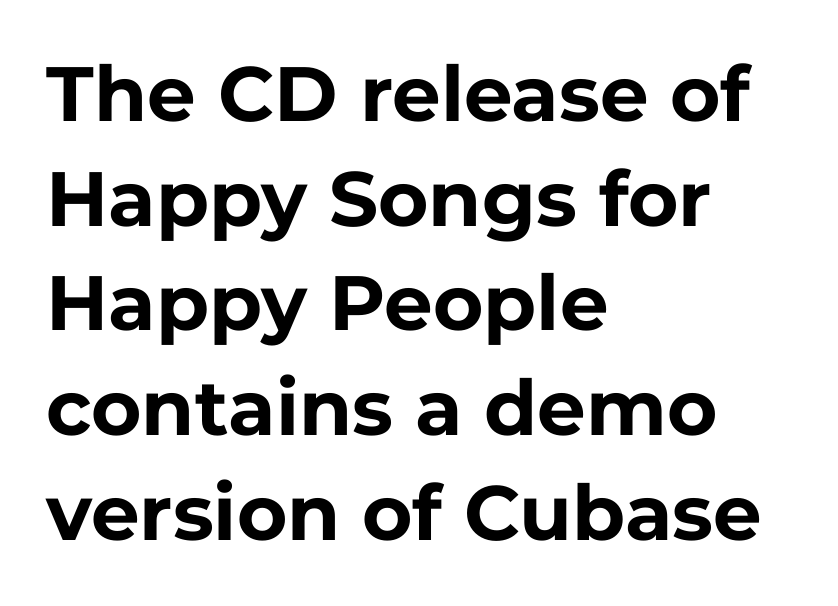
The image shows 77 px bold sans-serif type, upright; set left-aligned, normal line spacing (1.36x), normal letter spacing, not underlined; low stroke contrast and a medium x-height.
